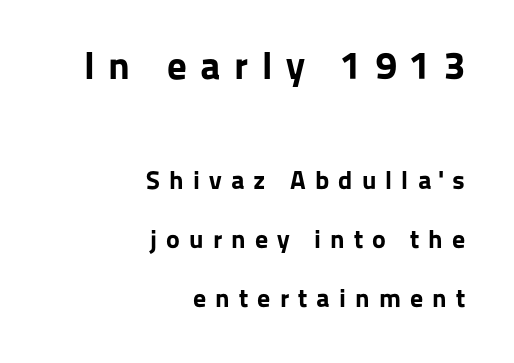
Q: Is the text bold? A: Yes.
Q: Is the text italic (slanted)? A: No, it is upright.
Q: Is the typeface a serif or a sans-serif typeface? A: Sans-serif.
Q: Is the text underlined? A: No.
Q: How is the paragraph aligned? A: Right-aligned.
Q: Is the spacing between letters normal or unusually wide? A: Unusually wide.
Q: Is the spacing between lines tight, normal or loose? A: Loose.
Q: Which block of text is set in a larger size, the first (top) or the second (bottom)? A: The first (top) one.
Q: Width (condensed, normal, or wide)? A: Normal.
Q: Stroke contrast? A: Low.
Q: x-height? A: Medium.
Q: Monospaced? A: No.
